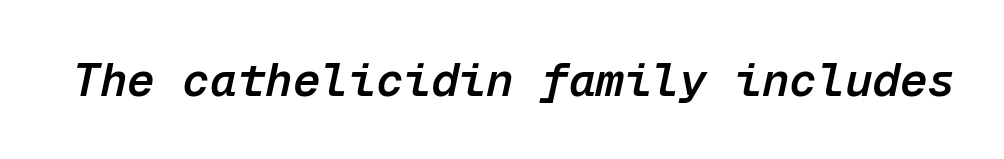
These words are printed semibold, heavier than regular yet not bold. Here the designer chose a console-style face with uniform glyph widths. Tall strokes in this sample are angled rather than plumb. The strip under each line holds only bare page.
